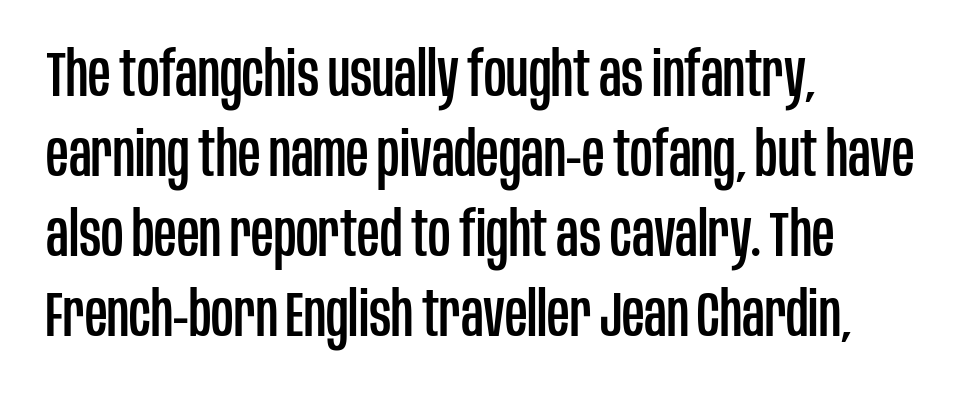
{"serif": "no", "italic": "no", "width": "condensed", "stroke_contrast": "low", "x_height": "large", "monospaced": "no", "underline": "no", "align": "left", "line_spacing": "normal", "line_spacing_ratio": 1.29, "letter_spacing": "normal", "letter_spacing_em": 0.0, "glyph_px": 62}
